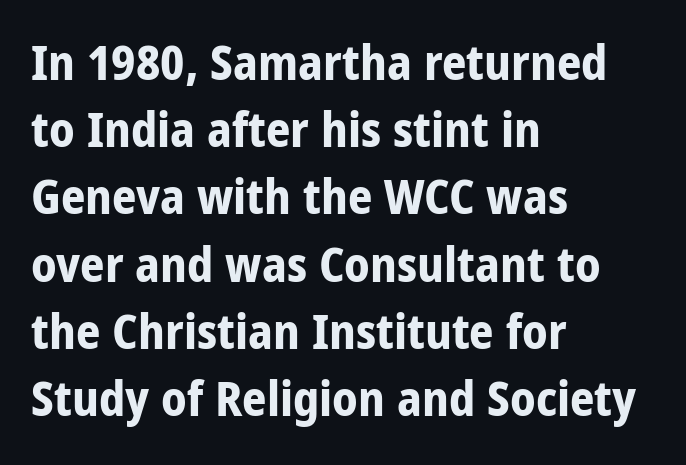
Line spacing here is normal. The passage shown has conventional tracking throughout. Each letter keeps its own natural width here, so spacing adapts to shape. Nope, not italic — everything's standing straight. The text block is weighted toward the left margin, trailing off unevenly rightward. In terms of weight, the rendering is a true, heavy bold.
